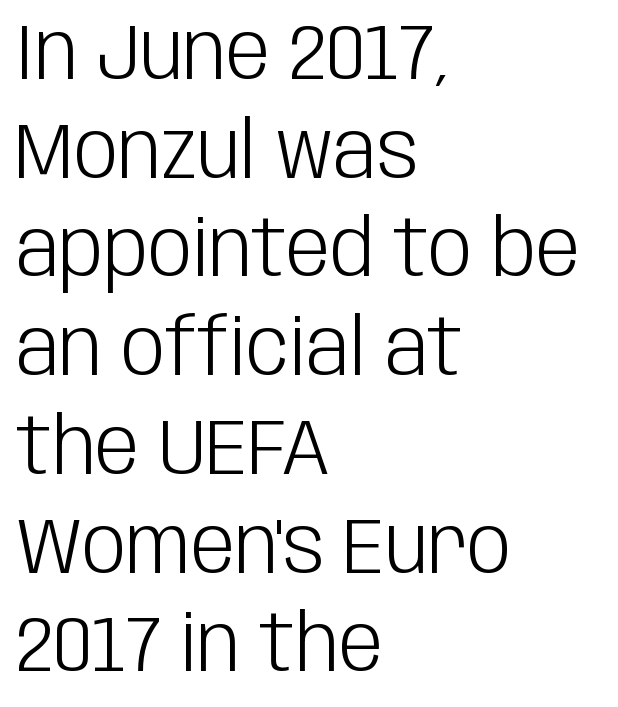
The image shows 79 px light, condensed sans-serif type, upright; set left-aligned, normal line spacing (1.25x), normal letter spacing, not underlined; low stroke contrast and a large x-height.
